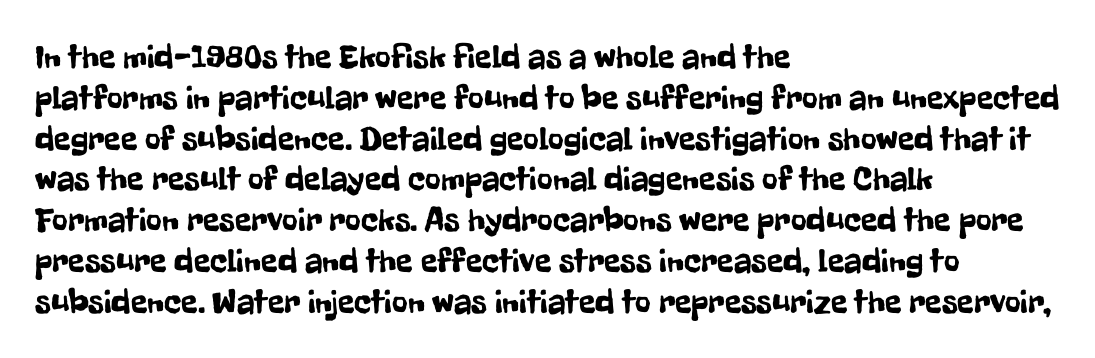
Q: Is the text italic (slanted)? A: No, it is upright.
Q: Is the typeface a serif or a sans-serif typeface? A: Sans-serif.
Q: Is the text underlined? A: No.
Q: How is the paragraph aligned? A: Left-aligned.
Q: Is the spacing between letters normal or unusually wide? A: Normal.
Q: Width (condensed, normal, or wide)? A: Condensed.
Q: Stroke contrast? A: Low.
Q: x-height? A: Medium.
Q: Monospaced? A: No.
